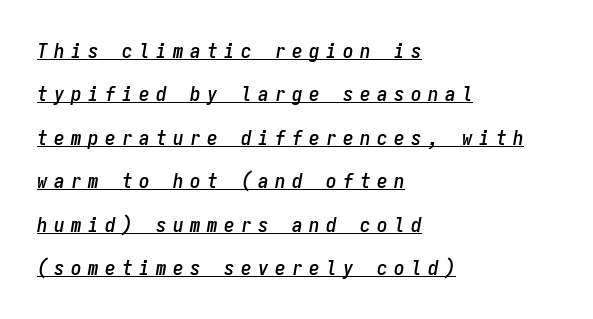
{"italic": "yes", "lean": "right", "slant_degrees": 9, "underline": "yes", "align": "left", "line_spacing": "loose", "line_spacing_ratio": 2.07, "letter_spacing": "wide", "letter_spacing_em": 0.31, "glyph_px": 21}
